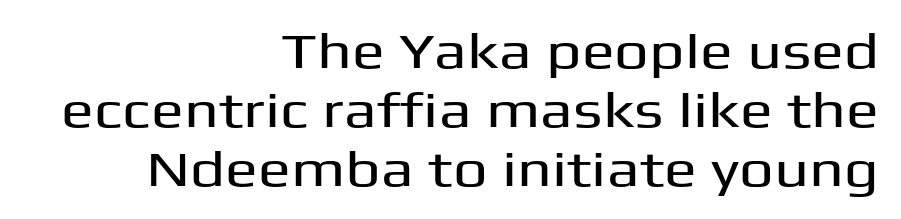
Spacing between characters is what you'd get straight out of the box. This sample uses an upright cut, with every glyph sitting square on the baseline. Do the characters align in a grid? No, the font is proportional. Glance below the letters and you will spot only blank space. This sample uses a sans-serif face. Alignment: flush right.
